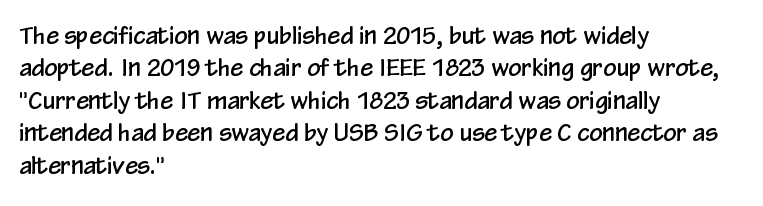
The image shows 23 px text type, upright; set left-aligned, normal line spacing (1.41x), normal letter spacing, not underlined.
